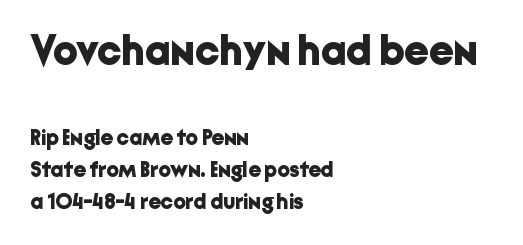
Q: Is the text bold? A: Yes.
Q: Is the text italic (slanted)? A: No, it is upright.
Q: Is the typeface a serif or a sans-serif typeface? A: Sans-serif.
Q: Is the text underlined? A: No.
Q: How is the paragraph aligned? A: Left-aligned.
Q: Is the spacing between letters normal or unusually wide? A: Normal.
Q: Is the spacing between lines tight, normal or loose? A: Normal.
Q: Which block of text is set in a larger size, the first (top) or the second (bottom)? A: The first (top) one.
Q: Width (condensed, normal, or wide)? A: Normal.
Q: Stroke contrast? A: Low.
Q: x-height? A: Medium.
Q: Monospaced? A: No.
